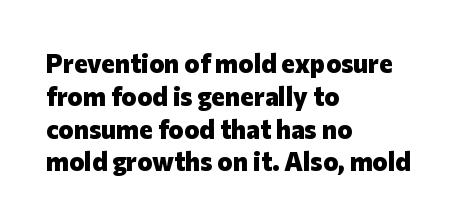
The image shows 26 px bold type, upright; set left-aligned, normal line spacing (1.26x), normal letter spacing, not underlined.
